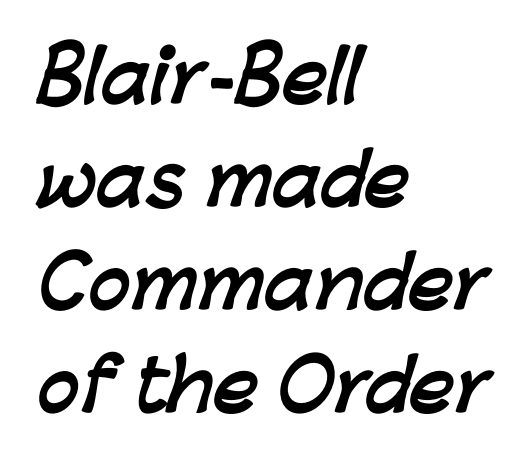
A dark, heavy texture on the line: the type is bold. In terms of letterspacing, this is plain default setting. The passage shown is typed in a proportional face where columns would drift. Notice how descenders clear the ascenders below comfortably — that's standard leading. In terms of letterform style, serifs are entirely absent.
